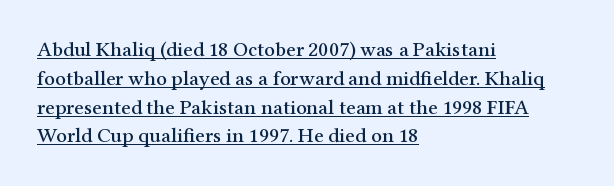
{"italic": "no", "underline": "yes", "align": "left", "line_spacing": "normal", "line_spacing_ratio": 1.37, "letter_spacing": "normal", "letter_spacing_em": 0.0, "glyph_px": 21}
